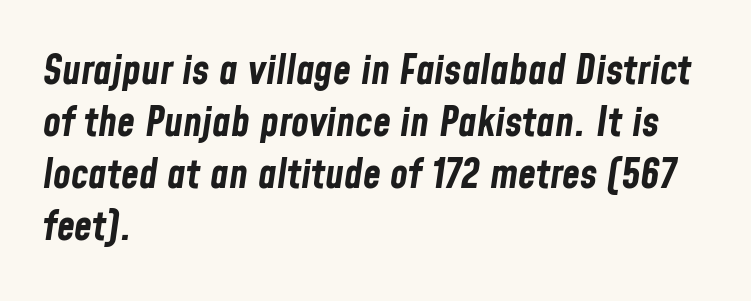
Q: Is the text bold? A: Yes.
Q: Is the text italic (slanted)? A: Yes, it leans right by about 8 degrees.
Q: Is the text underlined? A: No.
Q: How is the paragraph aligned? A: Left-aligned.
Q: Is the spacing between letters normal or unusually wide? A: Normal.
Q: Is the spacing between lines tight, normal or loose? A: Normal.
Q: Width (condensed, normal, or wide)? A: Condensed.
Q: Stroke contrast? A: Low.
Q: x-height? A: Medium.
Q: Monospaced? A: No.
